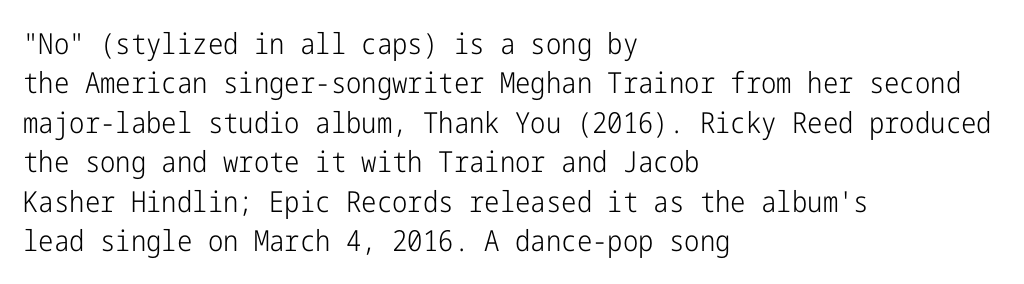
{"serif": "no", "italic": "no", "bold": "no", "weight": "light", "width": "condensed", "stroke_contrast": "low", "x_height": "medium", "underline": "no", "align": "left", "line_spacing": "normal", "line_spacing_ratio": 1.36, "letter_spacing": "normal", "letter_spacing_em": 0.0, "glyph_px": 29}
